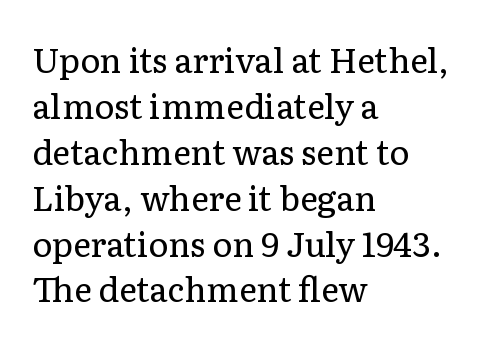
{"serif": "yes", "italic": "no", "bold": "no", "weight": "regular", "width": "normal", "stroke_contrast": "low", "x_height": "medium", "monospaced": "no", "underline": "no", "align": "left", "line_spacing": "normal", "line_spacing_ratio": 1.35, "letter_spacing": "normal", "letter_spacing_em": 0.0, "glyph_px": 34}
